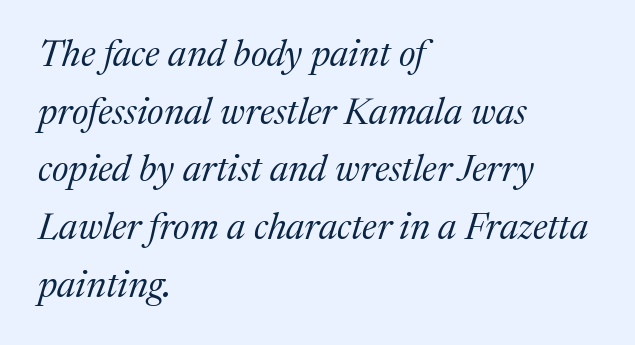
{"serif": "yes", "italic": "yes", "lean": "right", "slant_degrees": 17, "bold": "no", "weight": "regular", "width": "normal", "stroke_contrast": "medium", "x_height": "medium", "monospaced": "no", "underline": "no", "align": "left", "line_spacing": "normal", "line_spacing_ratio": 1.56, "letter_spacing": "normal", "letter_spacing_em": 0.0, "glyph_px": 37}
